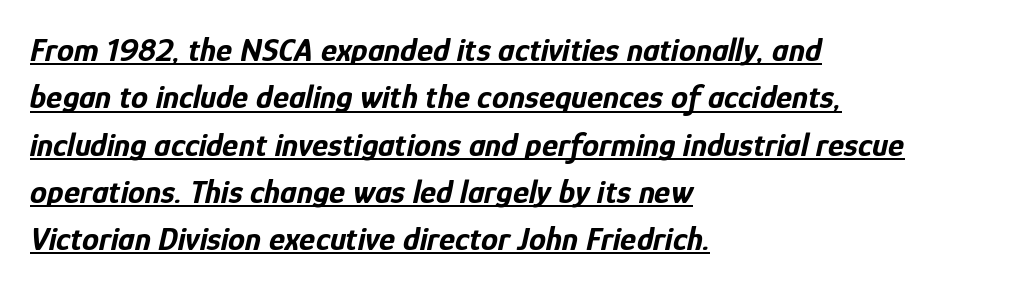
The image shows 34 px bold, condensed type, italic (leaning right); set left-aligned, normal line spacing (1.39x), normal letter spacing, underlined; low stroke contrast and a medium x-height.
